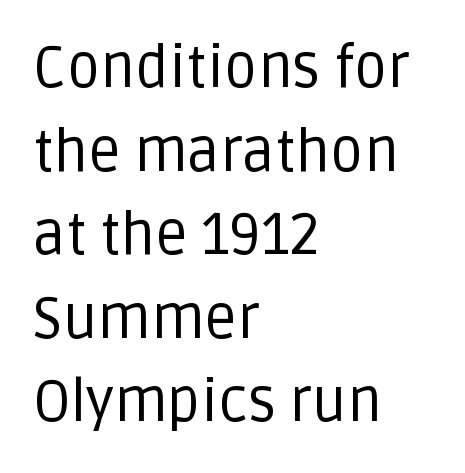
The image shows 58 px regular-weight sans-serif type, upright; set left-aligned, normal line spacing (1.44x), normal letter spacing, not underlined; low stroke contrast and a large x-height.
